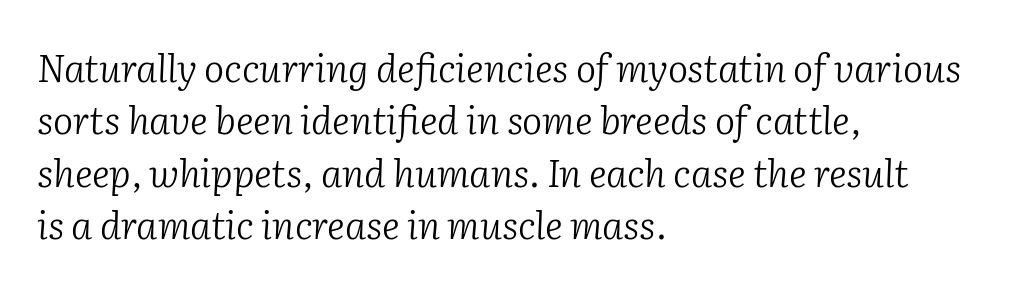
The image shows 38 px light serif type, italic (leaning right); set left-aligned, normal line spacing (1.38x), normal letter spacing, not underlined; low stroke contrast and a medium x-height.
